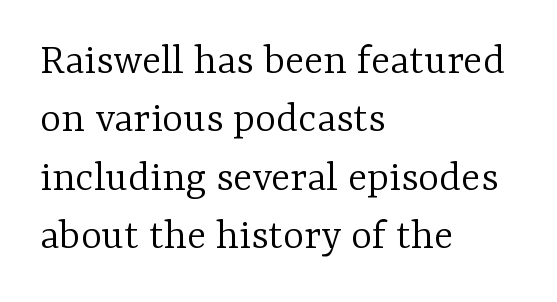
Q: Is the text bold? A: No.
Q: Is the text italic (slanted)? A: No, it is upright.
Q: Is the typeface a serif or a sans-serif typeface? A: Serif.
Q: Is the text underlined? A: No.
Q: How is the paragraph aligned? A: Left-aligned.
Q: Is the spacing between letters normal or unusually wide? A: Normal.
Q: Is the spacing between lines tight, normal or loose? A: Normal.
Q: Width (condensed, normal, or wide)? A: Normal.
Q: Stroke contrast? A: Low.
Q: x-height? A: Medium.
Q: Monospaced? A: No.
